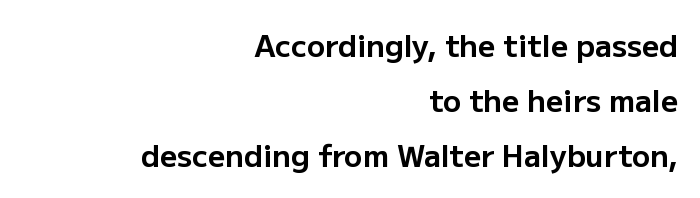
Q: Is the text bold? A: Yes.
Q: Is the text italic (slanted)? A: No, it is upright.
Q: Is the typeface a serif or a sans-serif typeface? A: Sans-serif.
Q: Is the text underlined? A: No.
Q: How is the paragraph aligned? A: Right-aligned.
Q: Is the spacing between letters normal or unusually wide? A: Normal.
Q: Width (condensed, normal, or wide)? A: Normal.
Q: Stroke contrast? A: Low.
Q: x-height? A: Medium.
Q: Monospaced? A: No.
